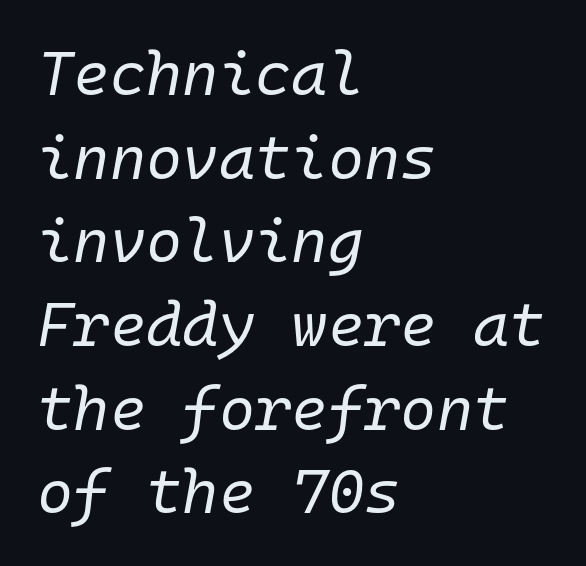
Q: Is the text bold? A: No.
Q: Is the text italic (slanted)? A: Yes, it leans right by about 10 degrees.
Q: Is the text underlined? A: No.
Q: How is the paragraph aligned? A: Left-aligned.
Q: Is the spacing between letters normal or unusually wide? A: Normal.
Q: Is the spacing between lines tight, normal or loose? A: Normal.
Q: Width (condensed, normal, or wide)? A: Normal.
Q: Stroke contrast? A: Low.
Q: x-height? A: Medium.
Q: Monospaced? A: Yes.
